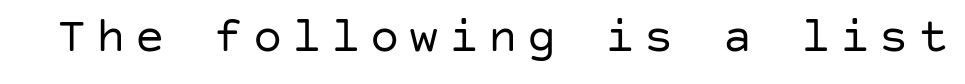
{"serif": "no", "italic": "no", "bold": "no", "weight": "regular", "width": "normal", "stroke_contrast": "low", "x_height": "large", "underline": "no", "letter_spacing": "wide", "letter_spacing_em": 0.2, "glyph_px": 49}
